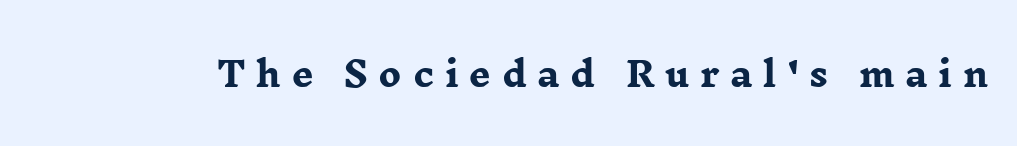
To sum up the face: it has serifs. Notice how the stems are strictly vertical — no italics here. Plain, unruled lines of type. Each letter keeps its own natural width here, so spacing adapts to shape. You could only call the tracking loose — the letters float apart.
